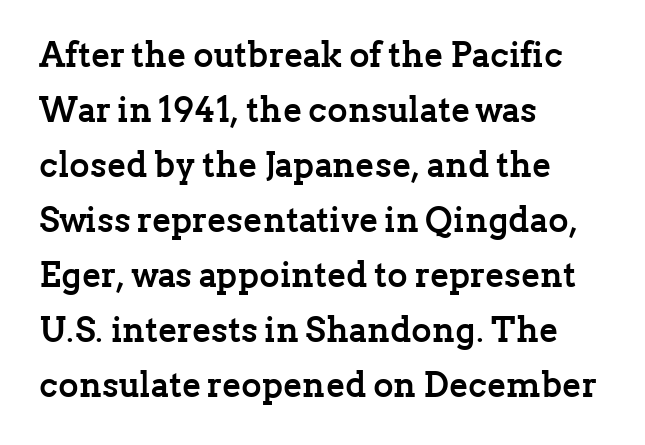
The image shows 35 px semibold serif type, upright; set left-aligned, normal line spacing (1.57x), normal letter spacing, not underlined; low stroke contrast and a medium x-height.
